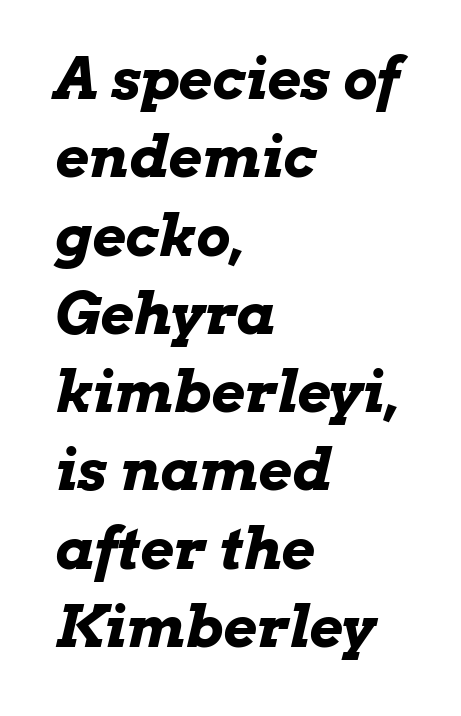
Q: Is the text bold? A: Yes.
Q: Is the text italic (slanted)? A: Yes, it leans right by about 13 degrees.
Q: Is the text underlined? A: No.
Q: How is the paragraph aligned? A: Left-aligned.
Q: Is the spacing between letters normal or unusually wide? A: Normal.
Q: Is the spacing between lines tight, normal or loose? A: Normal.
Q: Width (condensed, normal, or wide)? A: Wide.
Q: Stroke contrast? A: Low.
Q: x-height? A: Medium.
Q: Monospaced? A: No.
